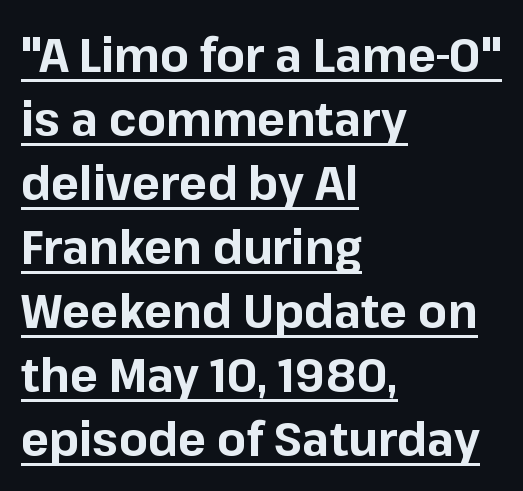
The image shows 47 px bold sans-serif type, upright; set left-aligned, normal line spacing (1.36x), normal letter spacing, underlined; low stroke contrast and a medium x-height.
